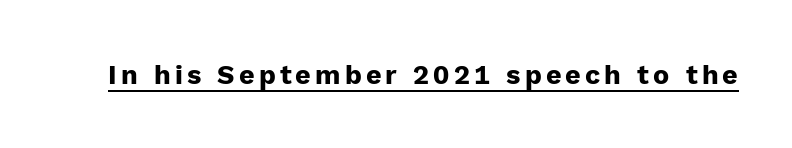
This is heavy type, rendered in bold. Tall strokes in this sample are plumb rather than angled. The lettering is marked with a stroke running underneath it.
